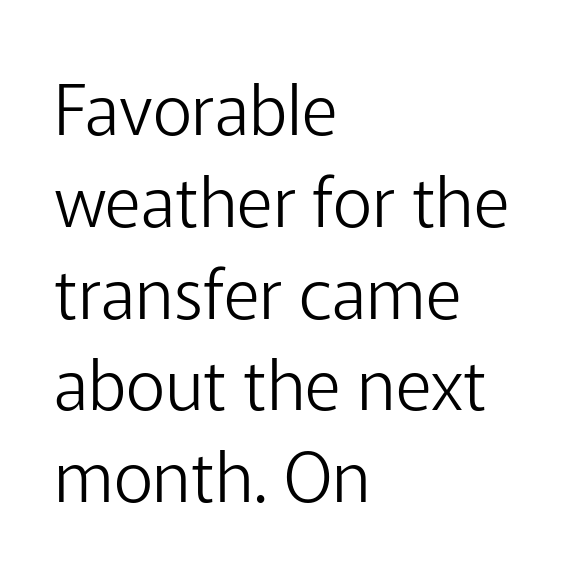
The image shows 69 px light sans-serif type, upright; set left-aligned, normal line spacing (1.33x), normal letter spacing, not underlined; low stroke contrast and a medium x-height.
